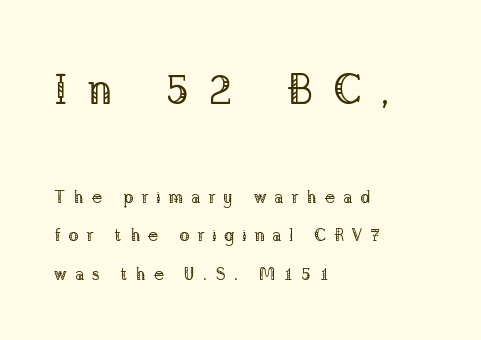
{"serif": "yes", "italic": "no", "bold": "no", "weight": "regular", "width": "normal", "stroke_contrast": "low", "x_height": "medium", "monospaced": "no", "underline": "no", "align": "left", "line_spacing": "loose", "line_spacing_ratio": 2.25, "letter_spacing": "wide", "letter_spacing_em": 0.46, "larger_block": "first", "size_ratio": 2.47, "glyph_px": 42}
